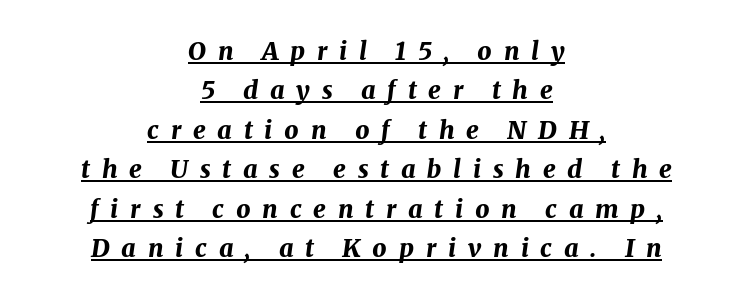
The whole block is typeset with a tilt. The typesetter chose a symmetrical, centered arrangement here. The passage shown stacks its lines at a standard gap. The sample's only ornament is a line tracing under the words. You could only call the tracking loose — the letters float apart. Heavy-handed strokes throughout: this text is bold.
